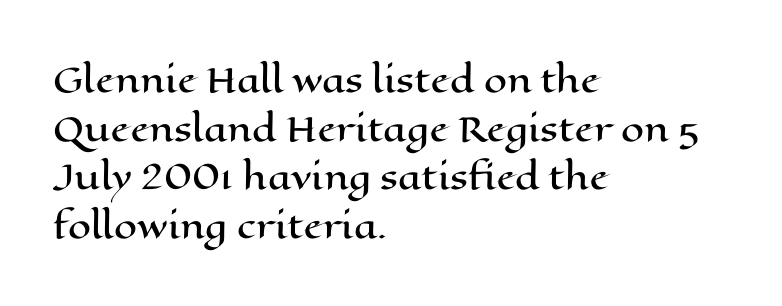
Nope, not italic — everything's standing straight. The line-height multiplier appears to be the usual default. Do the characters align in a grid? No, the font is proportional. The paragraph shown leans on its left margin. The words here are not underlined.
